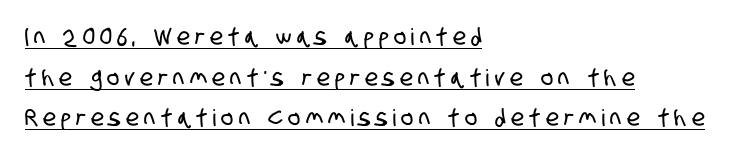
Emphasis is given by a line drawn under the lettering. There is plenty of visible air inserted between adjacent glyphs. Which margin do the lines hug? The left one — the right edge is uneven.
